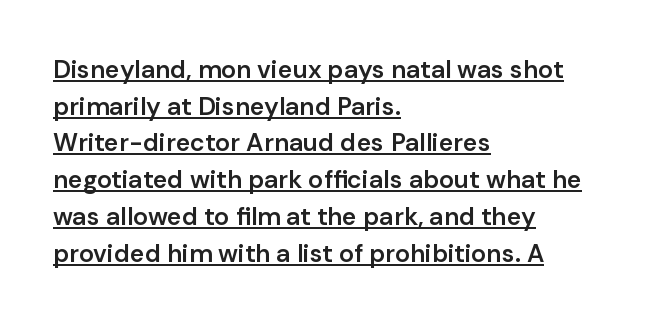
Q: Is the text bold? A: Semi-bold.
Q: Is the text italic (slanted)? A: No, it is upright.
Q: Is the text underlined? A: Yes.
Q: How is the paragraph aligned? A: Left-aligned.
Q: Is the spacing between letters normal or unusually wide? A: Normal.
Q: Is the spacing between lines tight, normal or loose? A: Normal.
